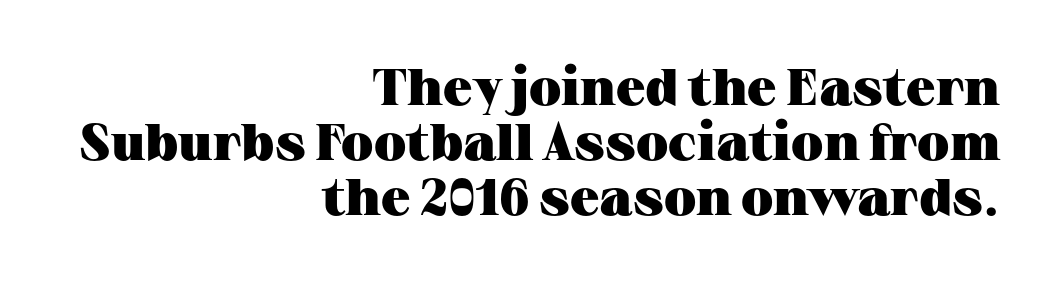
Compared with a flush-left layout, this one pins lines to the opposite, right side. A roman cut, with each character standing at attention. The space beneath each line is pristine and unruled. The passage shown is typed in a proportional face where columns would drift. The passage shown has conventional tracking throughout. Does the type have serifs? Yes, each stem ends in a small foot.
